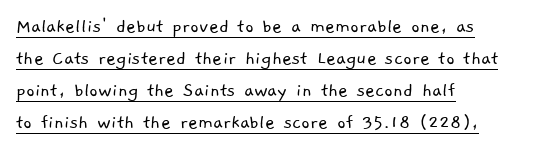
{"bold": "no", "underline": "yes", "align": "left", "line_spacing": "normal", "line_spacing_ratio": 1.52, "letter_spacing": "normal", "letter_spacing_em": 0.0, "glyph_px": 21}
